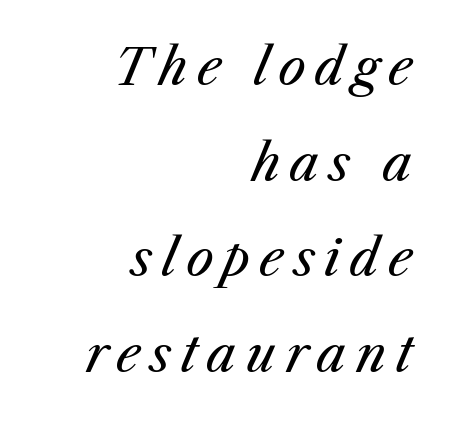
Summary of vertical rhythm: relaxed, with wide interline spacing. These glyphs show unthickened strokes, regular width or finer. Is the block centered? No — it sits flush against the right margin. The glyphs are unaccompanied by any horizontal stroke below them.
